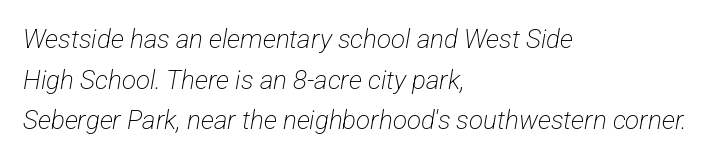
Q: Is the text bold? A: No.
Q: Is the text underlined? A: No.
Q: How is the paragraph aligned? A: Left-aligned.
Q: Is the spacing between letters normal or unusually wide? A: Normal.
Q: Is the spacing between lines tight, normal or loose? A: Normal.
